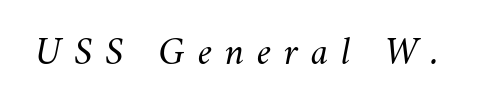
Proportional: the letters do not fall into vertical columns. This sample uses an oblique cut, with every glyph tilted off the vertical. Beneath every word, the page is bare. Think standard paragraph weight, or any step lighter than that. This rendering widens character spacing well past its baseline value.
